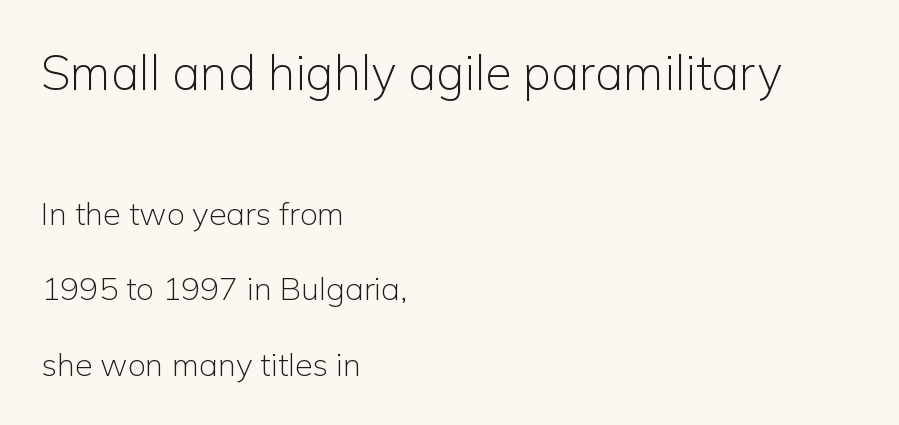
Notice how the passage keeps a crisp vertical edge on the left only. Does the leading feel generous? Absolutely, it's lavish. No italicization has been applied; the sample stays upright. The typeface chosen for these lines omits serifs. A typesetter would call this proportional, since set widths differ per character.
